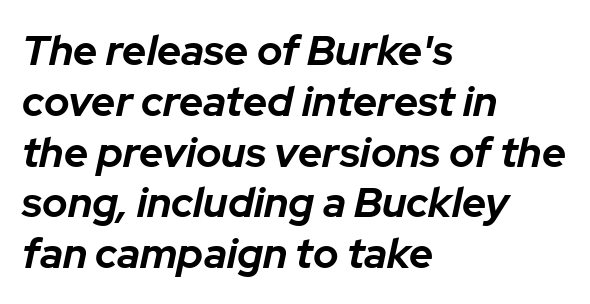
{"italic": "yes", "lean": "right", "slant_degrees": 12, "bold": "yes", "weight": "bold", "width": "normal", "stroke_contrast": "low", "x_height": "medium", "monospaced": "no", "underline": "no", "align": "left", "line_spacing_ratio": 1.21, "letter_spacing": "normal", "letter_spacing_em": 0.0, "glyph_px": 42}
